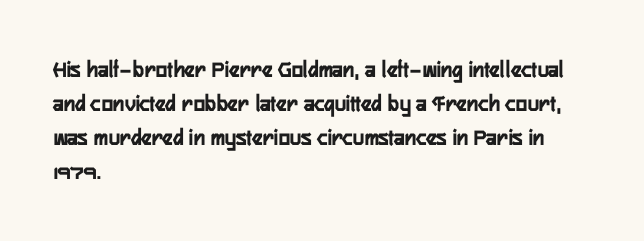
Q: Is the text italic (slanted)? A: No, it is upright.
Q: Is the text underlined? A: No.
Q: How is the paragraph aligned? A: Left-aligned.
Q: Is the spacing between letters normal or unusually wide? A: Normal.
Q: Is the spacing between lines tight, normal or loose? A: Normal.
